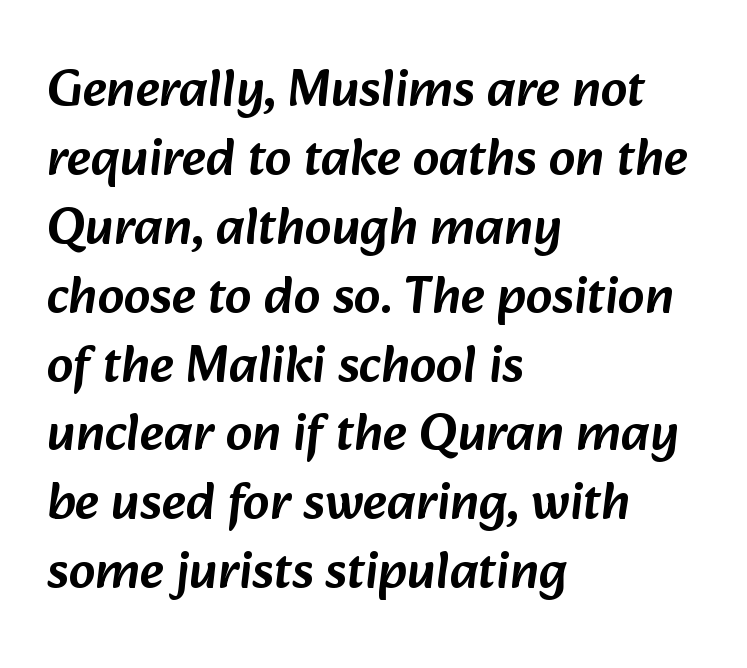
The image shows 53 px sans-serif type; set left-aligned, normal line spacing (1.3x), normal letter spacing, not underlined; low stroke contrast and a medium x-height.
